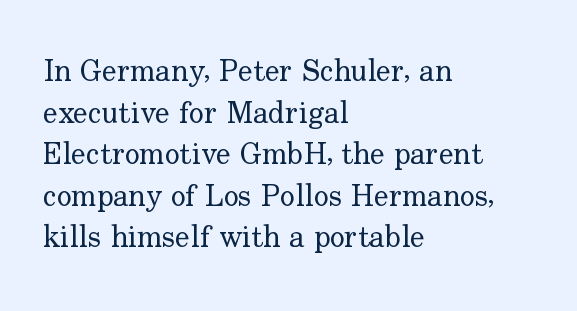
The image shows 31 px regular-weight serif type, upright; set left-aligned, normal line spacing (1.34x), normal letter spacing, not underlined; low stroke contrast and a small x-height.
